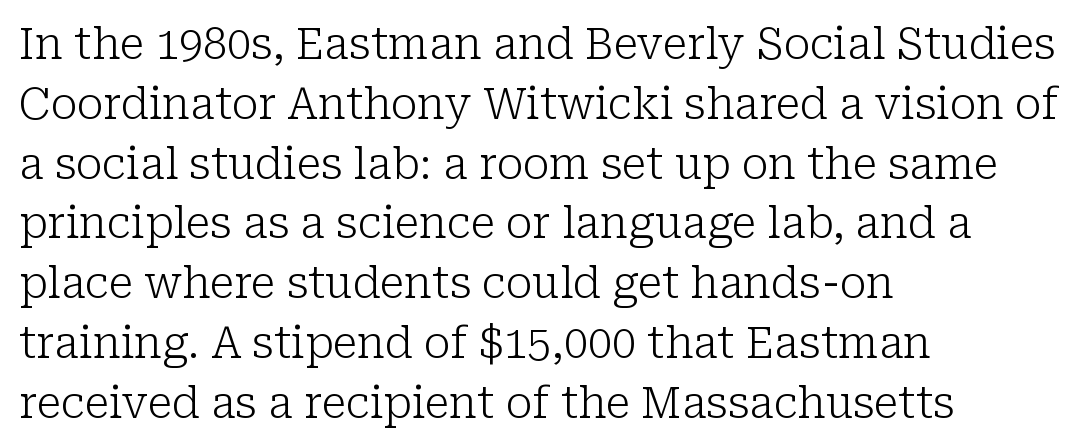
{"serif": "yes", "italic": "no", "bold": "no", "weight": "light", "width": "normal", "stroke_contrast": "low", "x_height": "medium", "monospaced": "no", "underline": "no", "align": "left", "line_spacing": "normal", "line_spacing_ratio": 1.39, "letter_spacing": "normal", "letter_spacing_em": 0.0, "glyph_px": 43}
